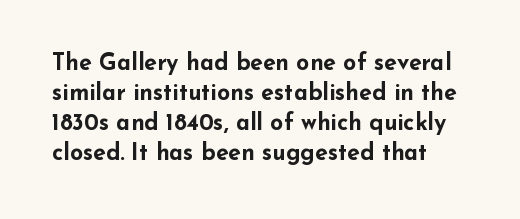
{"italic": "no", "bold": "yes", "underline": "no", "line_spacing": "normal", "line_spacing_ratio": 1.31, "letter_spacing": "normal", "letter_spacing_em": 0.0, "glyph_px": 23}
